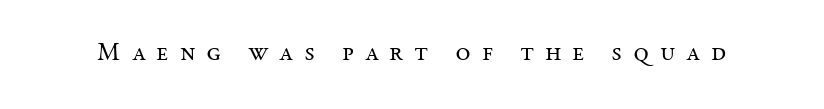
The image shows 26 px text type, upright; set unusually wide letter spacing (+0.41 em), not underlined.
